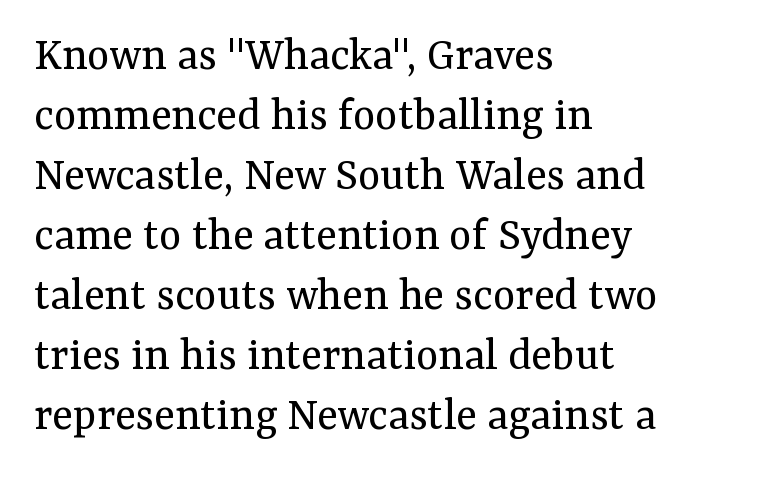
Q: Is the text bold? A: No.
Q: Is the text italic (slanted)? A: No, it is upright.
Q: Is the typeface a serif or a sans-serif typeface? A: Serif.
Q: Is the text underlined? A: No.
Q: How is the paragraph aligned? A: Left-aligned.
Q: Is the spacing between letters normal or unusually wide? A: Normal.
Q: Is the spacing between lines tight, normal or loose? A: Normal.
Q: Width (condensed, normal, or wide)? A: Normal.
Q: Stroke contrast? A: Medium.
Q: x-height? A: Medium.
Q: Monospaced? A: No.
